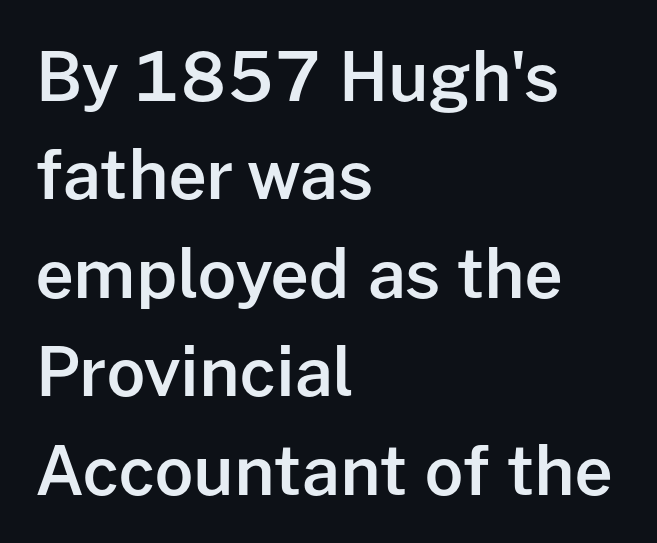
The image shows 67 px semibold sans-serif type, upright; set left-aligned, normal line spacing (1.47x), normal letter spacing, not underlined; low stroke contrast and a medium x-height.
